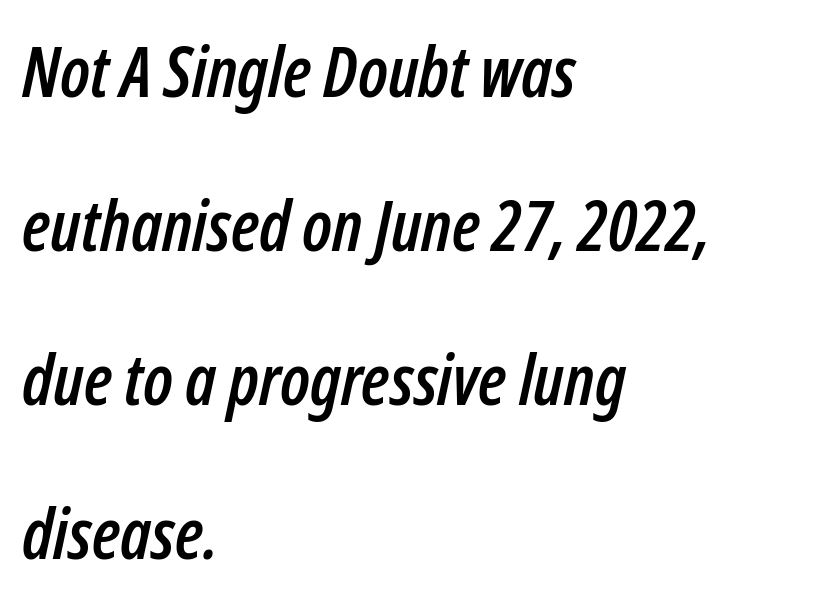
The image shows 70 px condensed type, italic (leaning right); set left-aligned, loose line spacing (2.2x), normal letter spacing, not underlined; low stroke contrast and a medium x-height.
